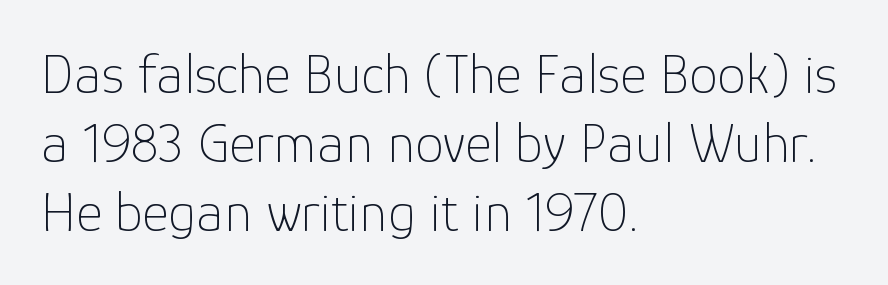
{"serif": "no", "italic": "no", "bold": "no", "weight": "thin", "width": "normal", "stroke_contrast": "low", "x_height": "medium", "monospaced": "no", "underline": "no", "align": "left", "line_spacing_ratio": 1.21, "letter_spacing": "normal", "letter_spacing_em": 0.0, "glyph_px": 57}
